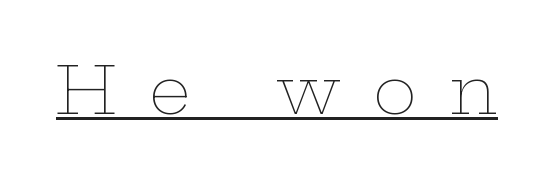
The image shows 66 px thin, wide type, upright; set unusually wide letter spacing (+0.49 em), underlined; low stroke contrast and a medium x-height.
